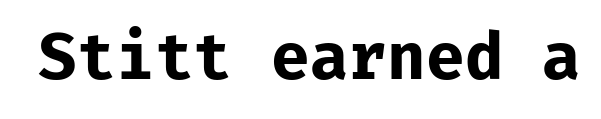
Q: Is the text bold? A: Yes.
Q: Is the text italic (slanted)? A: No, it is upright.
Q: Is the typeface a serif or a sans-serif typeface? A: Sans-serif.
Q: Is the text underlined? A: No.
Q: Is the spacing between letters normal or unusually wide? A: Normal.
Q: Width (condensed, normal, or wide)? A: Normal.
Q: Stroke contrast? A: Low.
Q: x-height? A: Medium.
Q: Monospaced? A: Yes.
